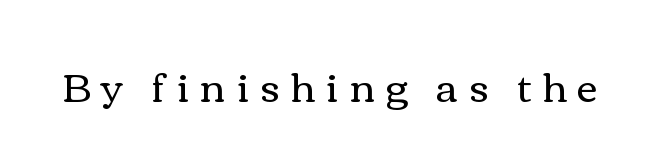
Q: Is the text bold? A: No.
Q: Is the text italic (slanted)? A: No, it is upright.
Q: Is the text underlined? A: No.
Q: Is the spacing between letters normal or unusually wide? A: Unusually wide.
Q: Width (condensed, normal, or wide)? A: Wide.
Q: x-height? A: Medium.
Q: Monospaced? A: No.
